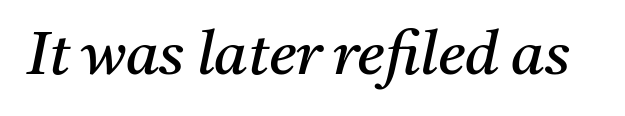
Q: Is the text bold? A: No.
Q: Is the text italic (slanted)? A: Yes, it leans right by about 11 degrees.
Q: Is the typeface a serif or a sans-serif typeface? A: Serif.
Q: Is the text underlined? A: No.
Q: Is the spacing between letters normal or unusually wide? A: Normal.
Q: Width (condensed, normal, or wide)? A: Normal.
Q: Stroke contrast? A: Medium.
Q: x-height? A: Medium.
Q: Monospaced? A: No.
